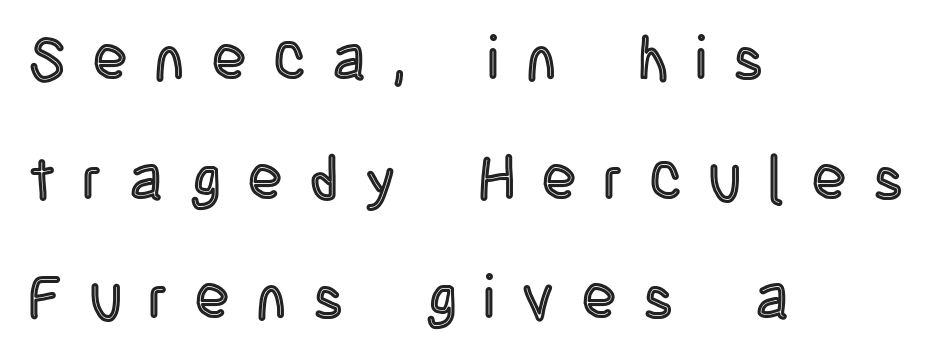
Q: Is the text italic (slanted)? A: No, it is upright.
Q: Is the text underlined? A: No.
Q: How is the paragraph aligned? A: Left-aligned.
Q: Is the spacing between letters normal or unusually wide? A: Unusually wide.
Q: Is the spacing between lines tight, normal or loose? A: Loose.
Q: Width (condensed, normal, or wide)? A: Condensed.
Q: x-height? A: Large.
Q: Monospaced? A: No.
